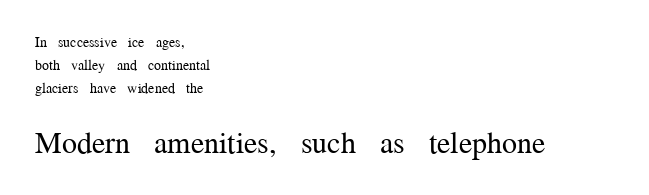
Q: Is the text bold? A: No.
Q: Is the text italic (slanted)? A: No, it is upright.
Q: Is the typeface a serif or a sans-serif typeface? A: Serif.
Q: Is the text underlined? A: No.
Q: How is the paragraph aligned? A: Left-aligned.
Q: Is the spacing between letters normal or unusually wide? A: Normal.
Q: Is the spacing between lines tight, normal or loose? A: Normal.
Q: Which block of text is set in a larger size, the first (top) or the second (bottom)? A: The second (bottom) one.
Q: Width (condensed, normal, or wide)? A: Normal.
Q: Stroke contrast? A: Medium.
Q: x-height? A: Medium.
Q: Monospaced? A: No.
